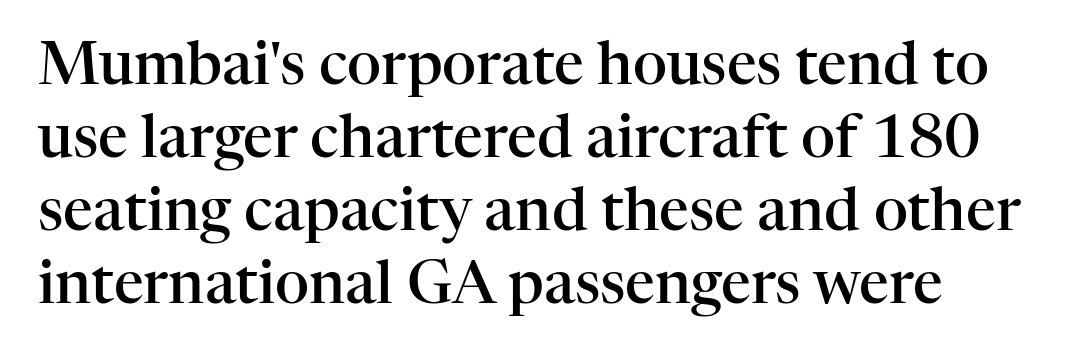
Q: Is the text bold? A: Semi-bold.
Q: Is the text italic (slanted)? A: No, it is upright.
Q: Is the typeface a serif or a sans-serif typeface? A: Serif.
Q: Is the text underlined? A: No.
Q: Is the spacing between letters normal or unusually wide? A: Normal.
Q: Width (condensed, normal, or wide)? A: Normal.
Q: Stroke contrast? A: High.
Q: x-height? A: Medium.
Q: Monospaced? A: No.
